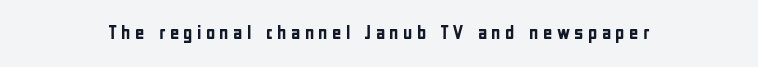
{"italic": "no", "bold": "yes", "underline": "no", "letter_spacing": "wide", "letter_spacing_em": 0.22, "glyph_px": 20}
